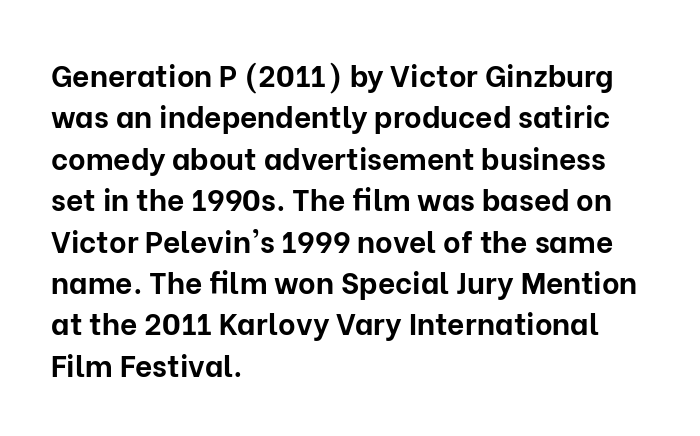
The image shows 30 px bold sans-serif type, upright; set left-aligned, normal line spacing (1.38x), normal letter spacing, not underlined; low stroke contrast and a medium x-height.
